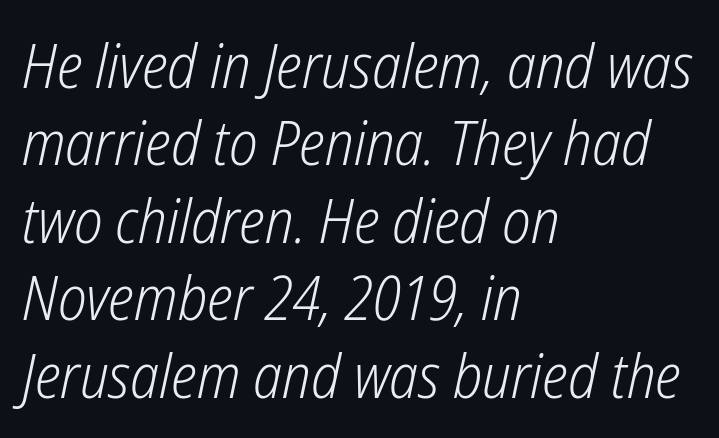
{"italic": "yes", "lean": "right", "slant_degrees": 12, "bold": "no", "weight": "light", "width": "condensed", "stroke_contrast": "low", "x_height": "medium", "monospaced": "no", "underline": "no", "align": "left", "line_spacing": "normal", "line_spacing_ratio": 1.27, "letter_spacing": "normal", "letter_spacing_em": 0.0, "glyph_px": 61}
